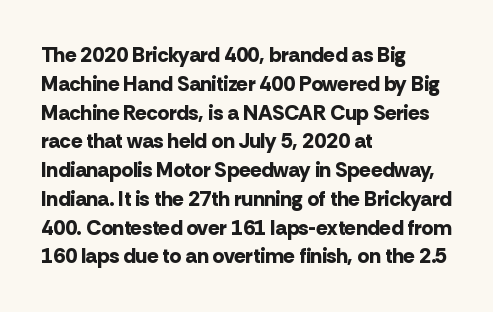
{"italic": "no", "bold": "yes", "underline": "no", "align": "left", "line_spacing": "normal", "line_spacing_ratio": 1.37, "letter_spacing": "normal", "letter_spacing_em": 0.0, "glyph_px": 21}
